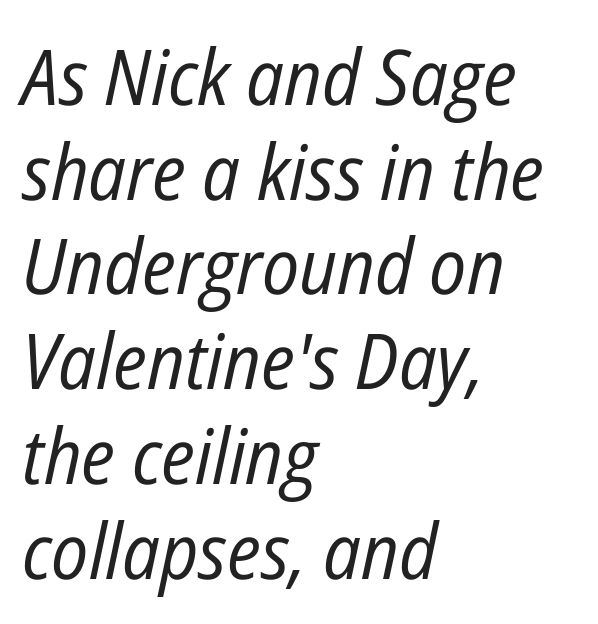
This sample uses plain, unmodified letter spacing. The passage shown is typed in a proportional face where columns would drift. The letters look calm and open, with moderate or lighter stems. Reading down the block, your eye returns to a fixed left position each line. Underline: absent.
